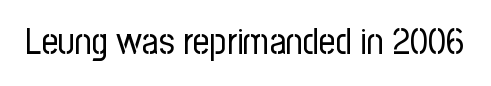
What kind of face is this? One without serifs — a sans. Type without underlining. Unlike italic type, these characters show no tilt at all. Here the glyphs are tracked normally, forming tight word shapes. On a weight scale, this lands at 450 or below. The letters advance in unequal steps, a hallmark of proportional type.
